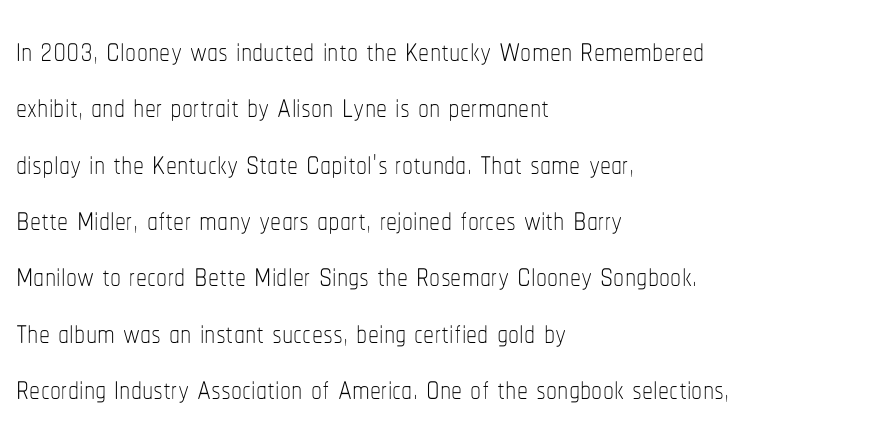
{"italic": "no", "bold": "no", "weight": "thin", "width": "condensed", "stroke_contrast": "low", "x_height": "medium", "monospaced": "no", "underline": "no", "align": "left", "line_spacing": "normal", "line_spacing_ratio": 1.28, "letter_spacing": "normal", "letter_spacing_em": 0.0, "glyph_px": 44}
